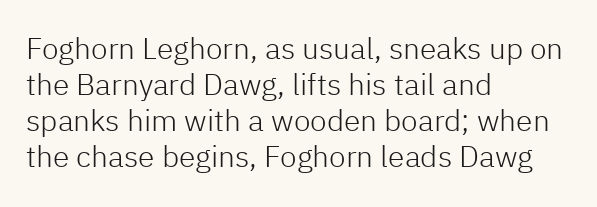
A typesetter would mark this as roman, not italic. Letter spacing: default. Varying glyph widths throughout — classic text-font behaviour. Lines of text with bare space underneath.
